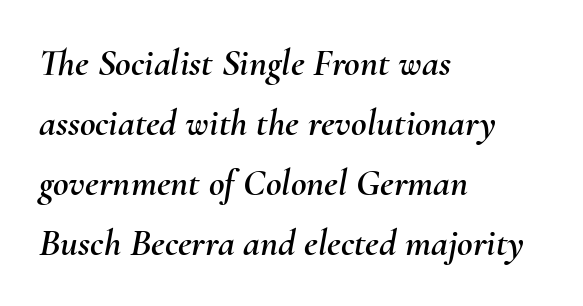
Q: Is the text italic (slanted)? A: Yes, it leans right by about 10 degrees.
Q: Is the text underlined? A: No.
Q: How is the paragraph aligned? A: Left-aligned.
Q: Is the spacing between letters normal or unusually wide? A: Normal.
Q: Is the spacing between lines tight, normal or loose? A: Normal.
Q: Width (condensed, normal, or wide)? A: Normal.
Q: Stroke contrast? A: Medium.
Q: x-height? A: Small.
Q: Monospaced? A: No.
